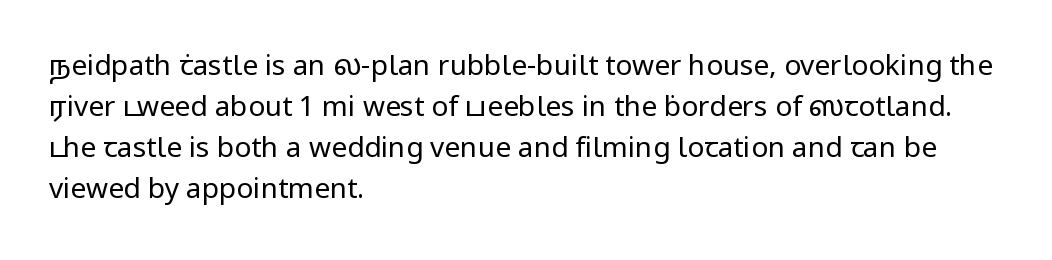
Q: Is the text bold? A: No.
Q: Is the text italic (slanted)? A: No, it is upright.
Q: Is the typeface a serif or a sans-serif typeface? A: Sans-serif.
Q: Is the text underlined? A: No.
Q: How is the paragraph aligned? A: Left-aligned.
Q: Is the spacing between letters normal or unusually wide? A: Normal.
Q: Is the spacing between lines tight, normal or loose? A: Normal.
Q: Width (condensed, normal, or wide)? A: Normal.
Q: Stroke contrast? A: Low.
Q: x-height? A: Medium.
Q: Monospaced? A: No.
